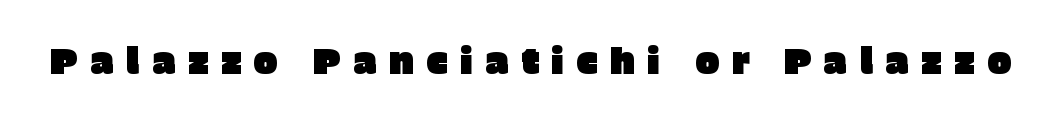
The image shows 37 px sans-serif type, upright; set unusually wide letter spacing (+0.32 em), not underlined; low stroke contrast and a large x-height.
